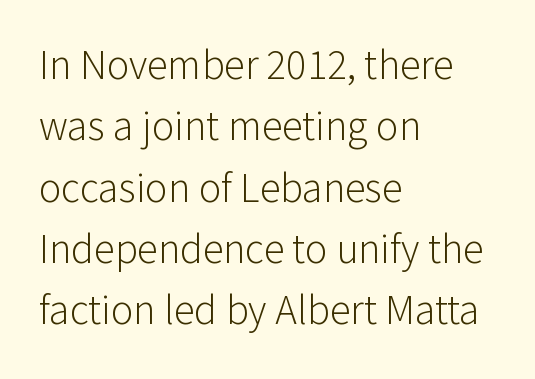
No italicization has been applied; the sample stays upright. Are there feet on the stems? There aren't — it's a sans. The rows are spaced the way most documents space them. This sample is left-justified, so line endings fall wherever the words run out. Descender tails drop into unmarked territory.
